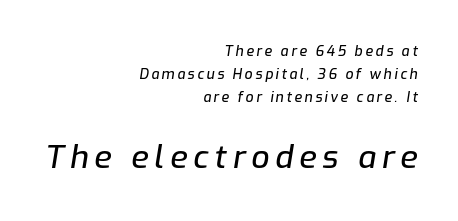
The rendering uses a moderate line-height, typical for paragraphs. Varying glyph widths throughout — classic text-font behaviour. This rendering uses right alignment, leaving the left contour irregular. The emphasis by scale lands on block number two, below.
